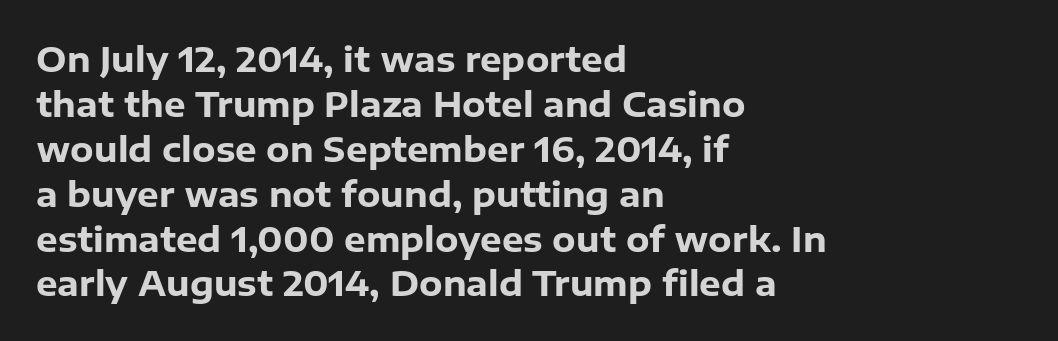
The image shows 34 px heavy sans-serif type, upright; set left-aligned, normal line spacing (1.32x), normal letter spacing, not underlined; low stroke contrast and a medium x-height.
